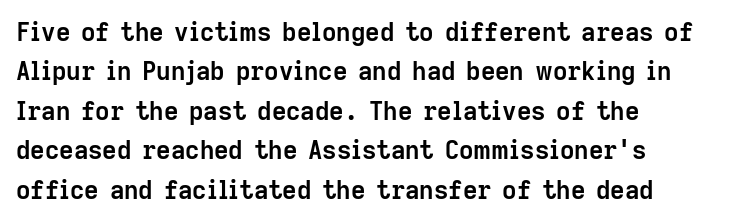
{"italic": "no", "bold": "yes", "underline": "no", "align": "left", "line_spacing": "normal", "line_spacing_ratio": 1.58, "letter_spacing": "normal", "letter_spacing_em": 0.0, "glyph_px": 25}
